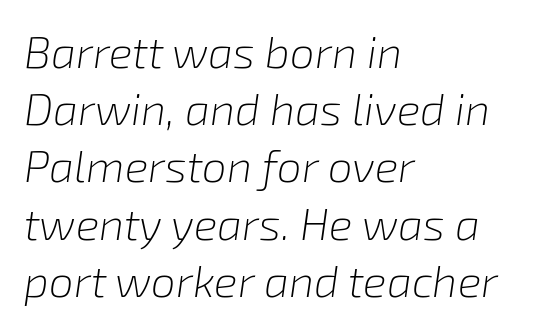
{"italic": "yes", "lean": "right", "slant_degrees": 8, "bold": "no", "weight": "light", "width": "normal", "stroke_contrast": "low", "x_height": "medium", "monospaced": "no", "underline": "no", "align": "left", "line_spacing": "normal", "line_spacing_ratio": 1.3, "letter_spacing": "normal", "letter_spacing_em": 0.0, "glyph_px": 44}
